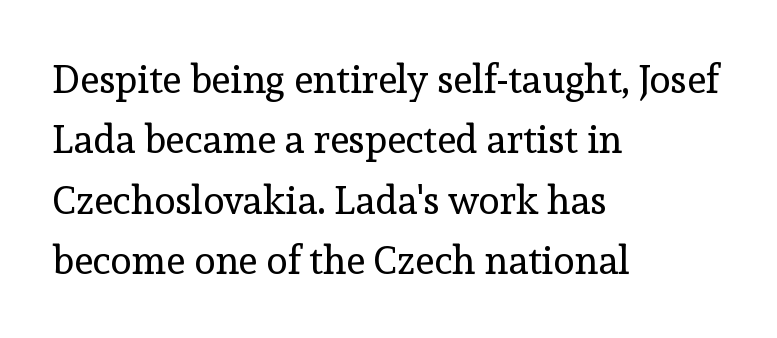
The baseline area is clear. Vertically, the passage feels balanced, rows spaced as you'd expect. Letters have the restrained weight of plain body copy at most. A classic flush-left, rag-right setting is used for this passage. Does the lettering tilt? It doesn't — this is upright.
